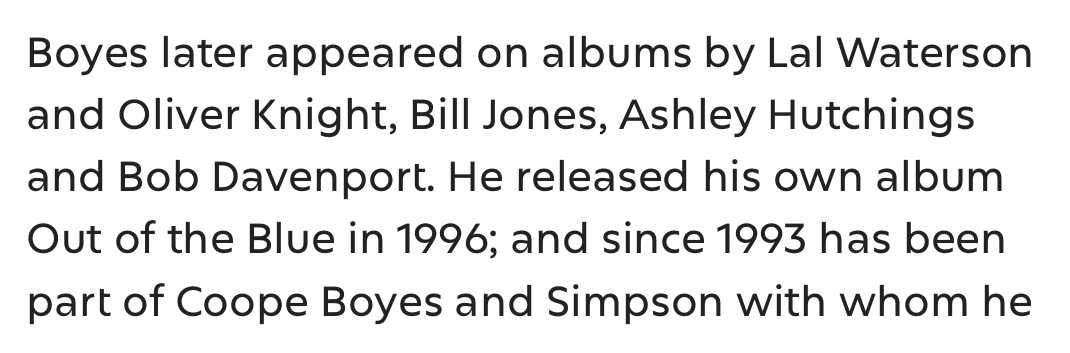
This is roman type, the default non-slanted kind. Look at the bottom of the vertical strokes: they stop flat, with no serifs. The space between consecutive lines is moderate. A typesetter would call this proportional, since set widths differ per character. Rule under the text: the space is simply empty.
